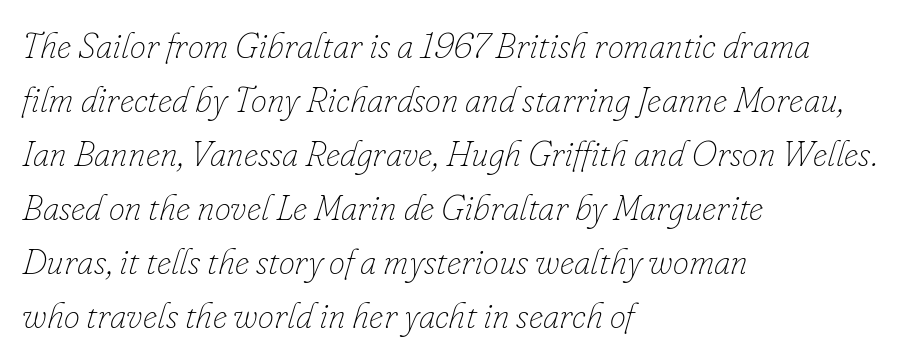
The image shows 36 px thin type, italic (leaning right); set left-aligned, normal line spacing (1.5x), normal letter spacing, not underlined; low stroke contrast and a small x-height.
